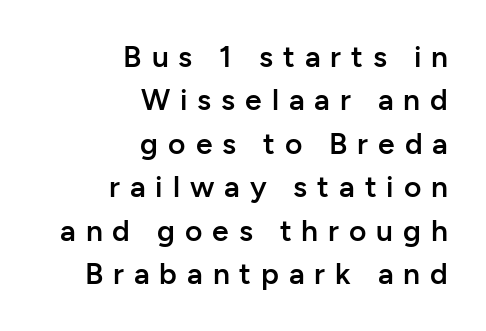
The image shows 30 px semibold sans-serif type, upright; set right-aligned, normal line spacing (1.45x), unusually wide letter spacing (+0.33 em), not underlined; low stroke contrast and a medium x-height.
